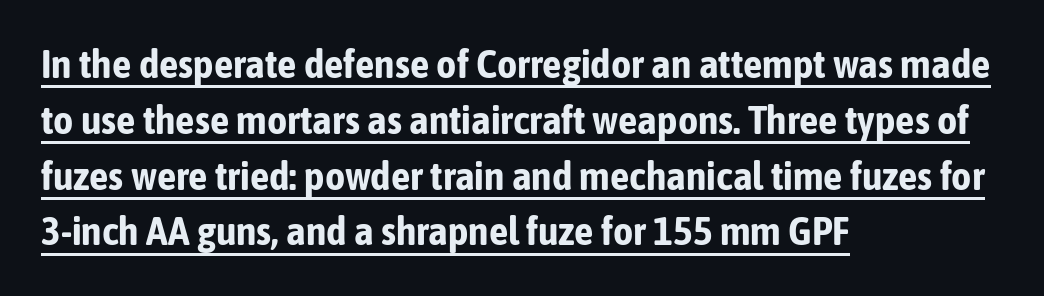
Underlining? Definitely there. Rows of type keep a routine distance in the vertical direction. The letterforms sit shoulder to shoulder at normal distance. Nothing sits at the stroke ends, so this counts as sans-serif.
